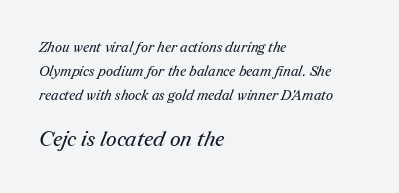
{"bold": "no", "underline": "no", "align": "left", "line_spacing": "normal", "line_spacing_ratio": 1.7, "letter_spacing": "normal", "letter_spacing_em": 0.0, "larger_block": "second", "size_ratio": 1.5, "glyph_px": 21}
